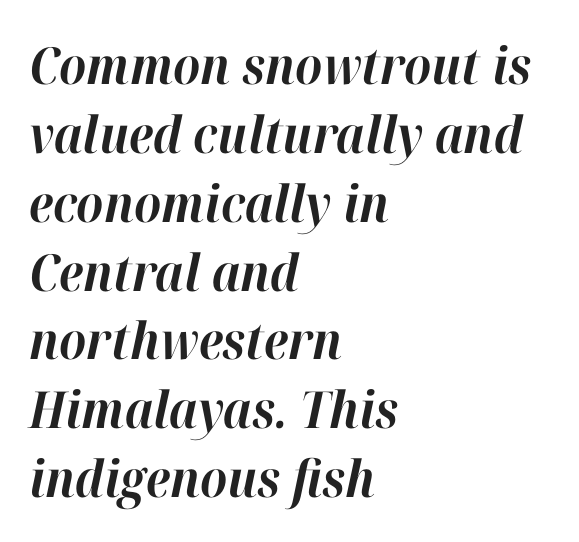
The image shows 51 px bold type, italic (leaning right); set left-aligned, normal line spacing (1.35x), normal letter spacing, not underlined; high stroke contrast and a medium x-height.
